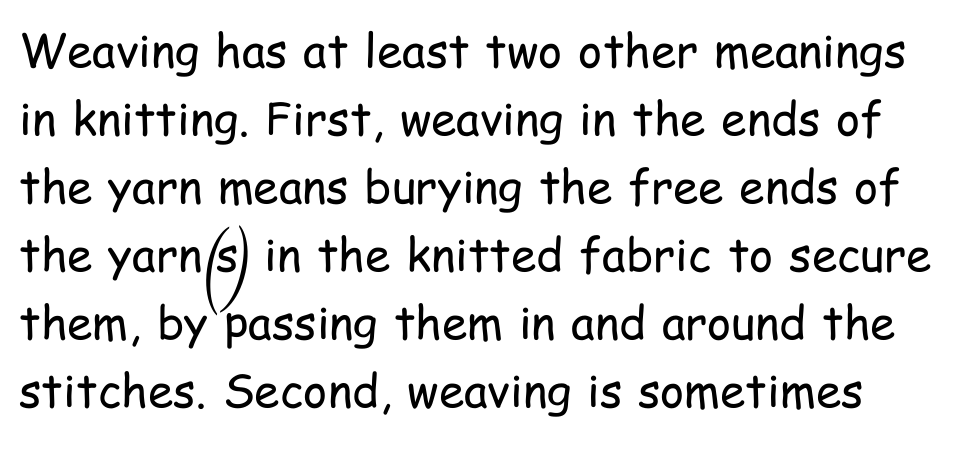
Q: Is the text bold? A: No.
Q: Is the text italic (slanted)? A: No, it is upright.
Q: Is the typeface a serif or a sans-serif typeface? A: Sans-serif.
Q: Is the text underlined? A: No.
Q: Is the spacing between letters normal or unusually wide? A: Normal.
Q: Is the spacing between lines tight, normal or loose? A: Normal.
Q: Width (condensed, normal, or wide)? A: Condensed.
Q: Stroke contrast? A: Low.
Q: x-height? A: Medium.
Q: Monospaced? A: No.
